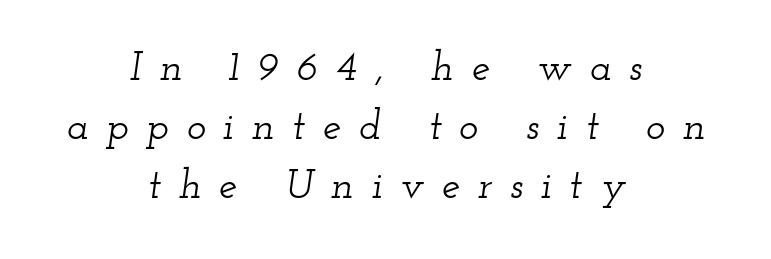
Normally led — the rows are evenly, conventionally spaced. Looks like regular typesetting: each glyph gets only the width it needs. This rendering uses center alignment, leaving both contours irregular but symmetric. The letters are slanted; this is an italic face.
